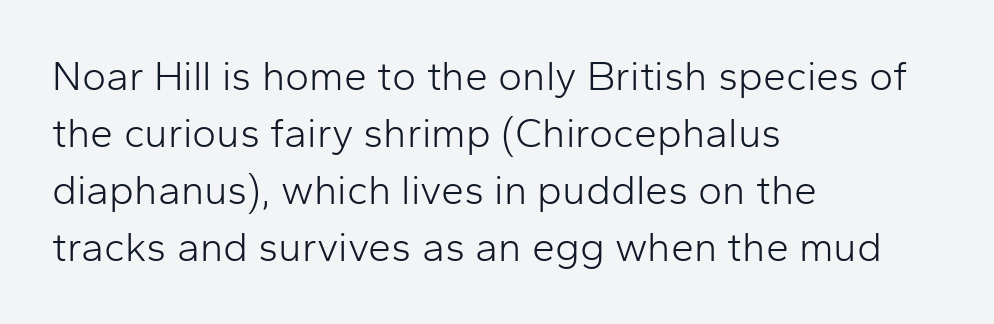
Caption: multi-line text, flush left, ragged right. The rendering shows plain stroke endings on the letterforms — a sans-serif design. Think standard paragraph weight, or any step lighter than that. Regular leading. The rendering keeps characters at their native spacing.
